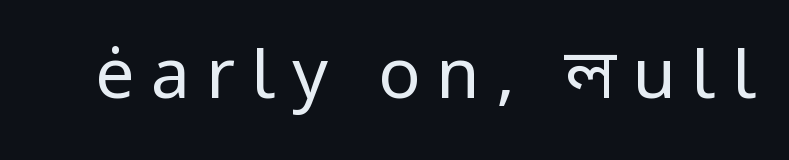
Has an underline been added? It has not. The letters advance in unequal steps, a hallmark of proportional type. Typographically, this falls in the sans-serif category. Is this a heavy cut? Hardly; it is regular or lighter. The specimen reads as upright at a glance.
